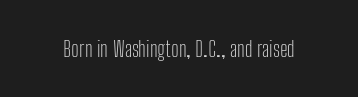
The space directly below the letters is spotless. Quick note: not italic, upright. The line texture is even and compact thanks to regular tracking. These glyphs show unthickened strokes, regular width or finer.
